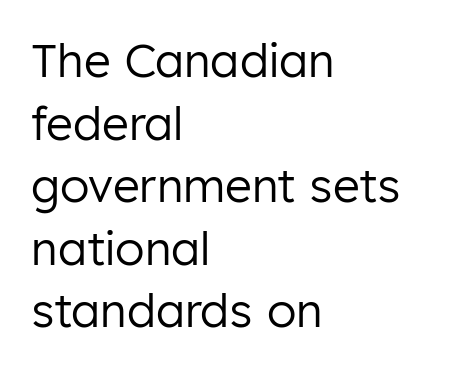
Q: Is the text bold? A: No.
Q: Is the text italic (slanted)? A: No, it is upright.
Q: Is the typeface a serif or a sans-serif typeface? A: Sans-serif.
Q: Is the text underlined? A: No.
Q: How is the paragraph aligned? A: Left-aligned.
Q: Is the spacing between letters normal or unusually wide? A: Normal.
Q: Is the spacing between lines tight, normal or loose? A: Normal.
Q: Width (condensed, normal, or wide)? A: Normal.
Q: Stroke contrast? A: Low.
Q: x-height? A: Medium.
Q: Monospaced? A: No.
